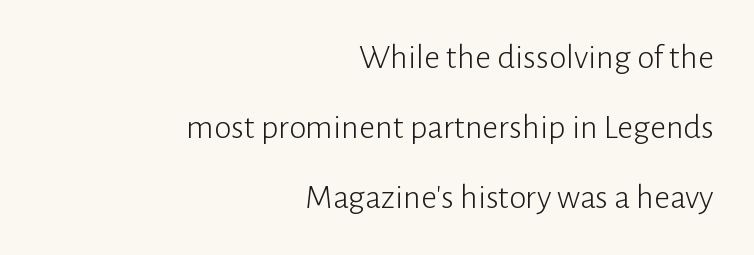
Q: Is the text bold? A: No.
Q: Is the text italic (slanted)? A: No, it is upright.
Q: Is the typeface a serif or a sans-serif typeface? A: Sans-serif.
Q: Is the text underlined? A: No.
Q: How is the paragraph aligned? A: Right-aligned.
Q: Is the spacing between letters normal or unusually wide? A: Normal.
Q: Is the spacing between lines tight, normal or loose? A: Loose.
Q: Width (condensed, normal, or wide)? A: Normal.
Q: Stroke contrast? A: Low.
Q: x-height? A: Medium.
Q: Monospaced? A: No.
